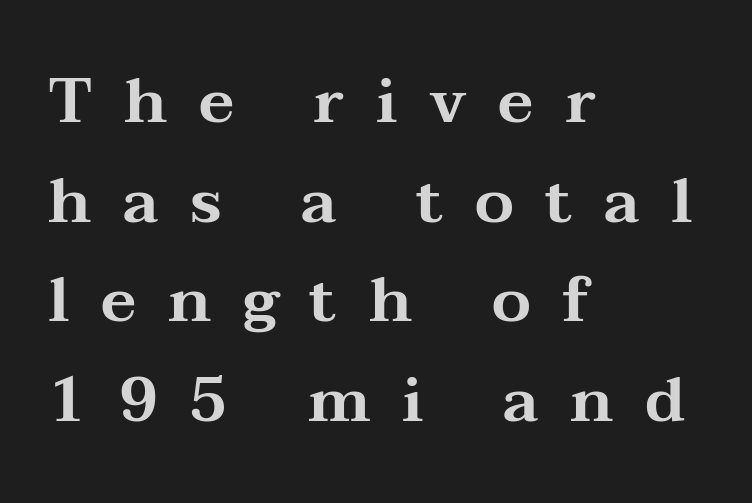
Spacing verdict: proportional, widths tailored to each character. The words here are not underlined. Vertically, the passage feels balanced, rows spaced as you'd expect. The letters carry serifs — small finishing strokes at the ends of their stems. Posture: upright roman. Glyph-to-glyph distance is far greater than everyday printed text.
